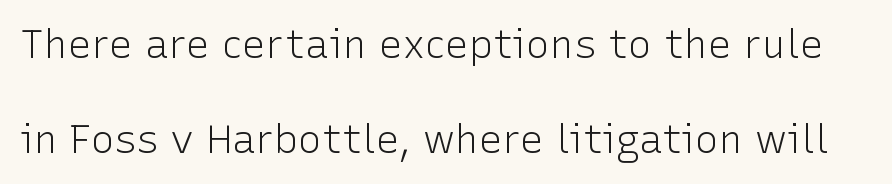
{"serif": "no", "italic": "no", "bold": "no", "weight": "light", "width": "normal", "stroke_contrast": "low", "x_height": "medium", "monospaced": "no", "underline": "no", "line_spacing": "loose", "line_spacing_ratio": 2.38, "letter_spacing": "normal", "letter_spacing_em": 0.0, "glyph_px": 40}
